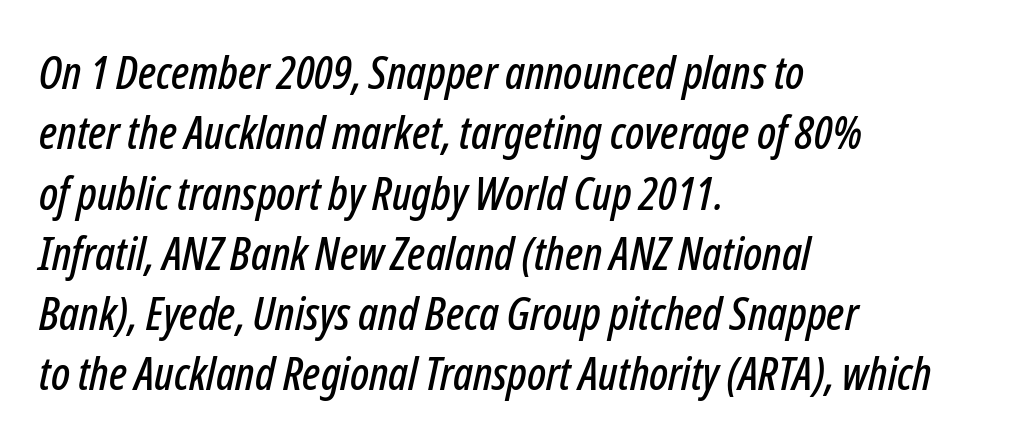
{"italic": "yes", "lean": "right", "slant_degrees": 12, "width": "condensed", "stroke_contrast": "low", "x_height": "medium", "monospaced": "no", "underline": "no", "align": "left", "line_spacing": "normal", "line_spacing_ratio": 1.31, "letter_spacing": "normal", "letter_spacing_em": 0.0, "glyph_px": 46}
